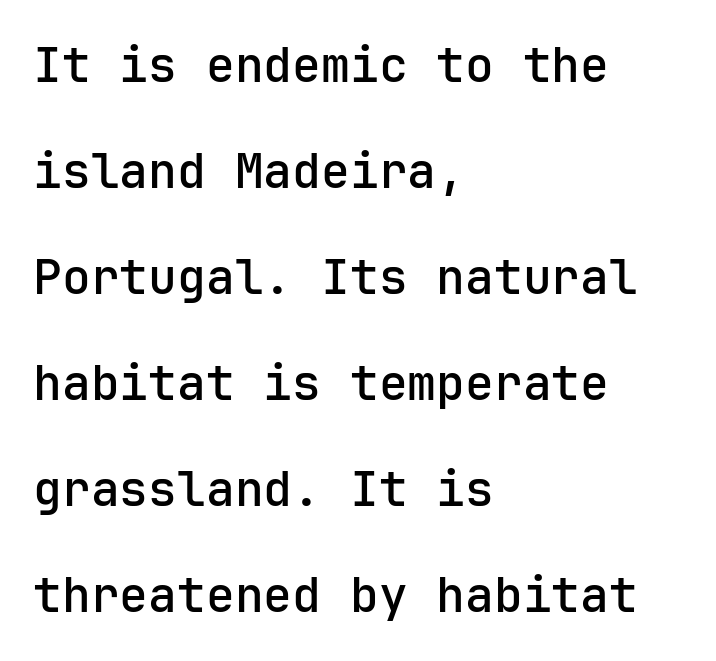
{"serif": "no", "italic": "no", "bold": "semi", "weight": "semibold", "width": "normal", "stroke_contrast": "low", "x_height": "medium", "underline": "no", "align": "left", "line_spacing": "loose", "line_spacing_ratio": 2.21, "letter_spacing": "normal", "letter_spacing_em": 0.0, "glyph_px": 48}
